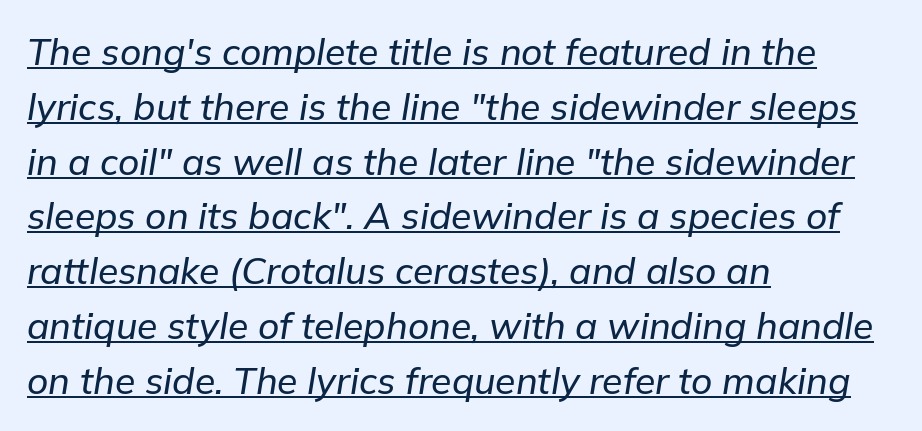
{"italic": "yes", "lean": "right", "slant_degrees": 9, "width": "normal", "stroke_contrast": "low", "x_height": "medium", "monospaced": "no", "underline": "yes", "align": "left", "line_spacing": "normal", "line_spacing_ratio": 1.48, "letter_spacing": "normal", "letter_spacing_em": 0.0, "glyph_px": 37}
